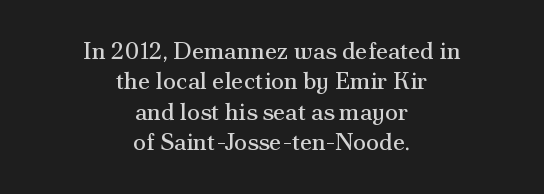
{"italic": "no", "bold": "no", "underline": "no", "align": "center", "line_spacing": "normal", "line_spacing_ratio": 1.27, "letter_spacing": "normal", "letter_spacing_em": 0.0, "glyph_px": 24}
